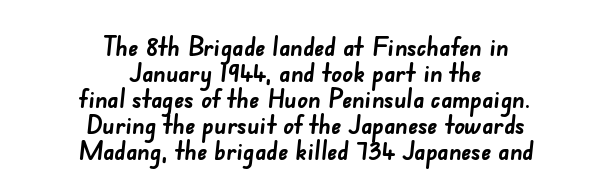
The image shows 26 px bold type; set centered, tight line spacing (1.0x), normal letter spacing, not underlined.
